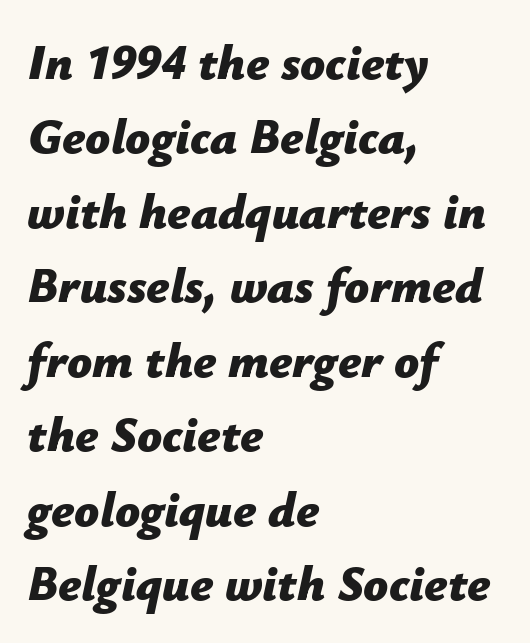
The image shows 49 px bold type, italic (leaning right); set left-aligned, normal line spacing (1.52x), normal letter spacing, not underlined; low stroke contrast and a medium x-height.
